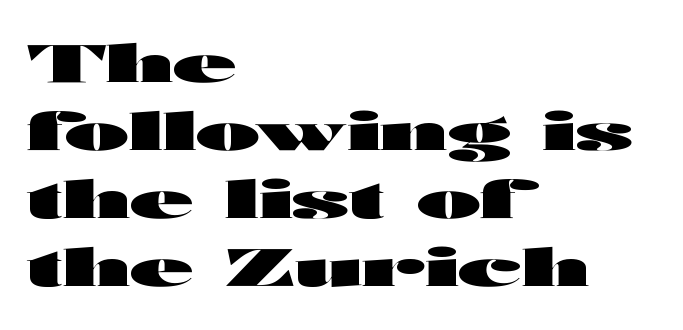
Note the varied advance widths — an 'i' is clearly narrower than an 'm'. The specimen omits any rule beneath the text block's lines. Ordinary non-slanted type is in use. Is this a sans? Yes — the strokes have no serifs. Line starts are locked; line ends wander.
